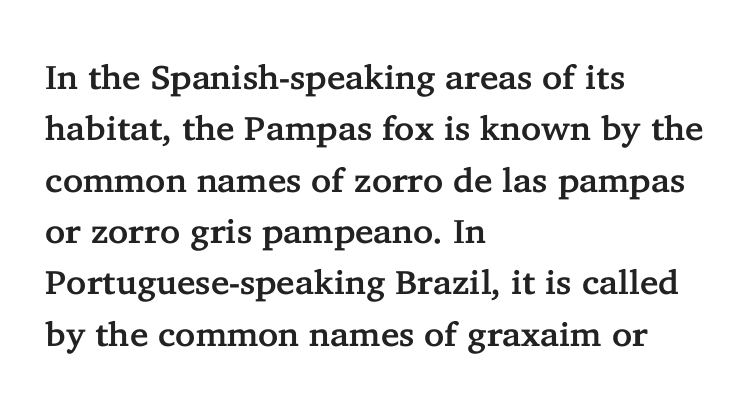
Each letter keeps its own natural width here, so spacing adapts to shape. Only glyphs here, with clear space below each row. Yep, those are serifs on the letters. In CSS terms this would be text-align: left.
